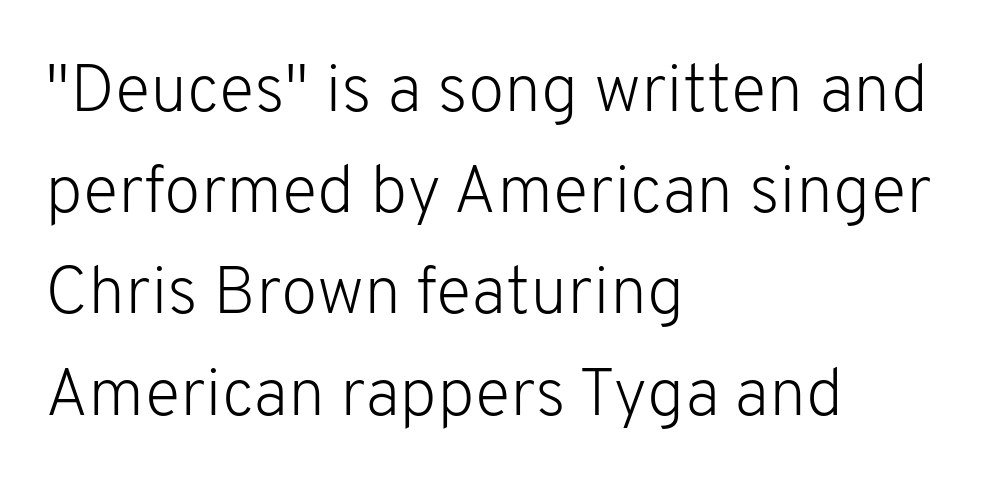
{"serif": "no", "italic": "no", "bold": "no", "weight": "light", "width": "normal", "stroke_contrast": "low", "x_height": "medium", "monospaced": "no", "underline": "no", "align": "left", "line_spacing": "normal", "line_spacing_ratio": 1.51, "letter_spacing": "normal", "letter_spacing_em": 0.0, "glyph_px": 67}
